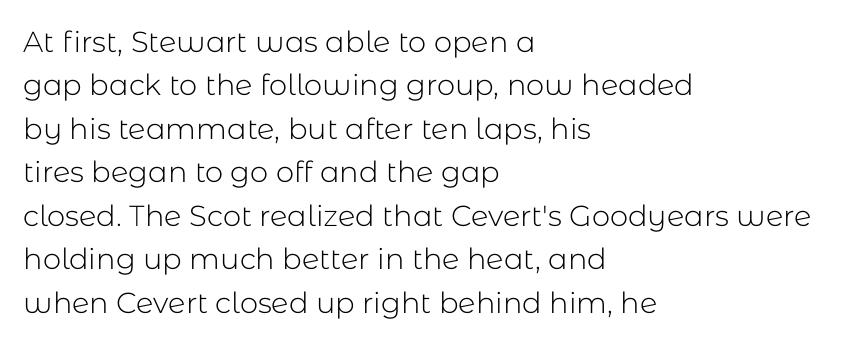
These glyphs show unthickened strokes, regular width or finer. Check where the strokes stop: nothing finishes them off — pure sans. Is this a fixed-width face? No — the glyphs have proportional, varying widths. Horizontally, the lines are justified to the leading edge only. Descenders are the only things crossing below the line.
